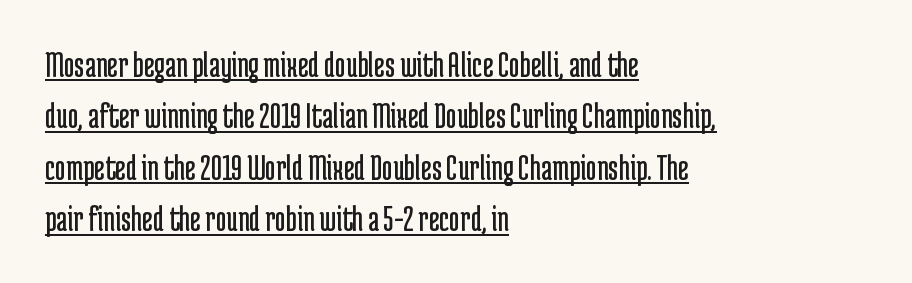
A typesetter would mark this as roman, not italic. To sum up the face: it is a sans, with no serifs. The paragraph has a hard left edge and a soft right edge. Is the type heavy? It reads as light-to-regular instead. Line spacing here is normal. The passage shown is underscored from start to finish.
